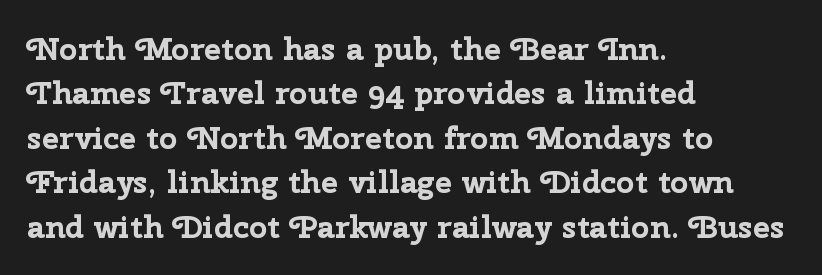
{"serif": "no", "italic": "no", "bold": "yes", "weight": "bold", "width": "normal", "stroke_contrast": "low", "x_height": "medium", "monospaced": "no", "underline": "no", "align": "left", "line_spacing": "normal", "line_spacing_ratio": 1.39, "letter_spacing": "normal", "letter_spacing_em": 0.0, "glyph_px": 32}
